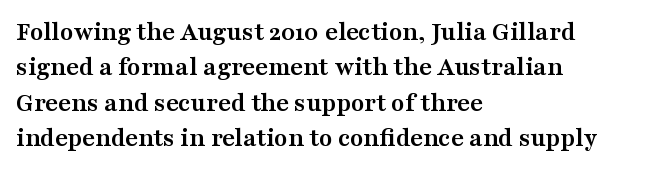
A clean baseline with only descenders dipping below it. These lines stack with their left ends in a neat column. Regular leading. Pretty heavy lettering here — definitely bold. Does extra space separate the letters? No, they use regular spacing.
